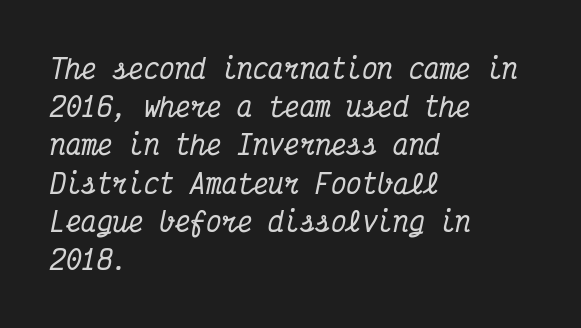
{"italic": "yes", "lean": "right", "slant_degrees": 12, "underline": "no", "align": "left", "line_spacing": "normal", "line_spacing_ratio": 1.47, "letter_spacing": "normal", "letter_spacing_em": 0.0, "glyph_px": 26}
